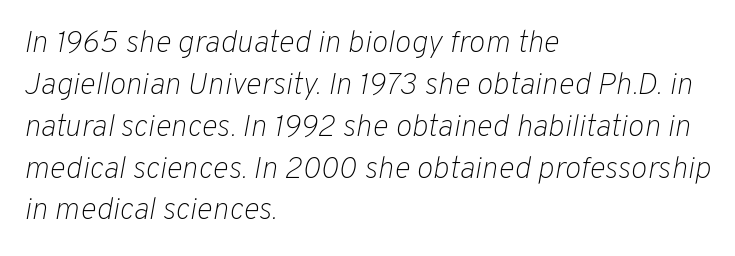
{"italic": "yes", "lean": "right", "slant_degrees": 10, "bold": "no", "weight": "light", "width": "normal", "stroke_contrast": "low", "x_height": "medium", "monospaced": "no", "underline": "no", "align": "left", "line_spacing": "normal", "line_spacing_ratio": 1.35, "letter_spacing": "normal", "letter_spacing_em": 0.0, "glyph_px": 31}
